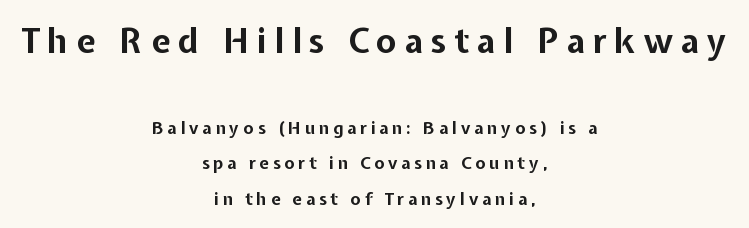
Q: Is the text bold? A: Yes.
Q: Is the text italic (slanted)? A: No, it is upright.
Q: Is the typeface a serif or a sans-serif typeface? A: Sans-serif.
Q: Is the text underlined? A: No.
Q: How is the paragraph aligned? A: Centered.
Q: Is the spacing between letters normal or unusually wide? A: Unusually wide.
Q: Is the spacing between lines tight, normal or loose? A: Loose.
Q: Which block of text is set in a larger size, the first (top) or the second (bottom)? A: The first (top) one.
Q: Width (condensed, normal, or wide)? A: Normal.
Q: Stroke contrast? A: Low.
Q: x-height? A: Medium.
Q: Monospaced? A: No.
